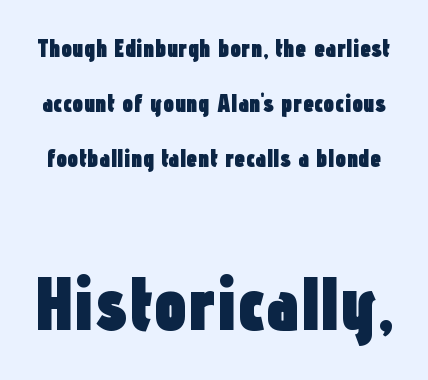
{"serif": "no", "italic": "no", "bold": "yes", "weight": "heavy", "width": "condensed", "stroke_contrast": "low", "x_height": "medium", "monospaced": "no", "underline": "no", "line_spacing": "loose", "line_spacing_ratio": 2.2, "letter_spacing": "normal", "letter_spacing_em": 0.0, "larger_block": "second", "size_ratio": 3.0, "glyph_px": 75}
